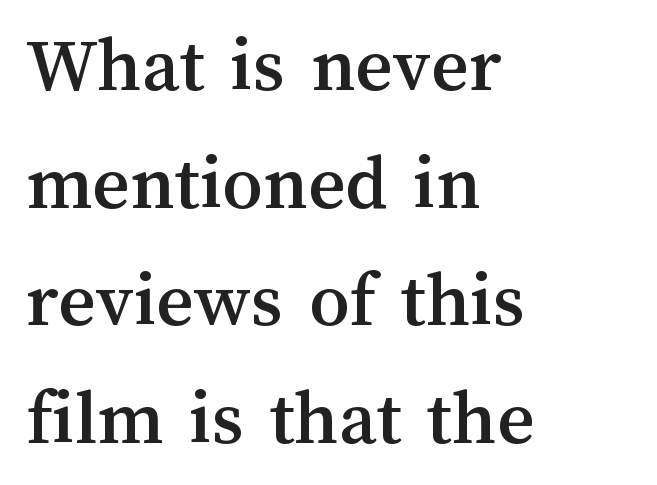
Q: Is the text italic (slanted)? A: No, it is upright.
Q: Is the text underlined? A: No.
Q: How is the paragraph aligned? A: Left-aligned.
Q: Is the spacing between letters normal or unusually wide? A: Normal.
Q: Is the spacing between lines tight, normal or loose? A: Normal.
Q: Width (condensed, normal, or wide)? A: Normal.
Q: Stroke contrast? A: Medium.
Q: x-height? A: Medium.
Q: Monospaced? A: No.
